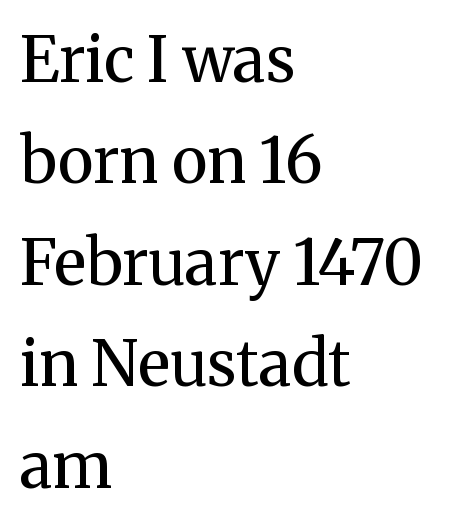
{"serif": "yes", "italic": "no", "bold": "no", "weight": "regular", "width": "normal", "stroke_contrast": "medium", "x_height": "medium", "monospaced": "no", "underline": "no", "align": "left", "line_spacing": "normal", "line_spacing_ratio": 1.61, "letter_spacing": "normal", "letter_spacing_em": 0.0, "glyph_px": 63}
